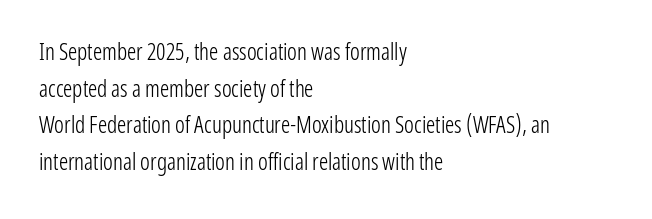
Notice how descenders clear the ascenders below comfortably — that's standard leading. Heft: none added — not bold. Posture: upright roman. The tracking reads as untouched default to a designer's eye. If you drew a ruler down the left edge, every line would touch it.
